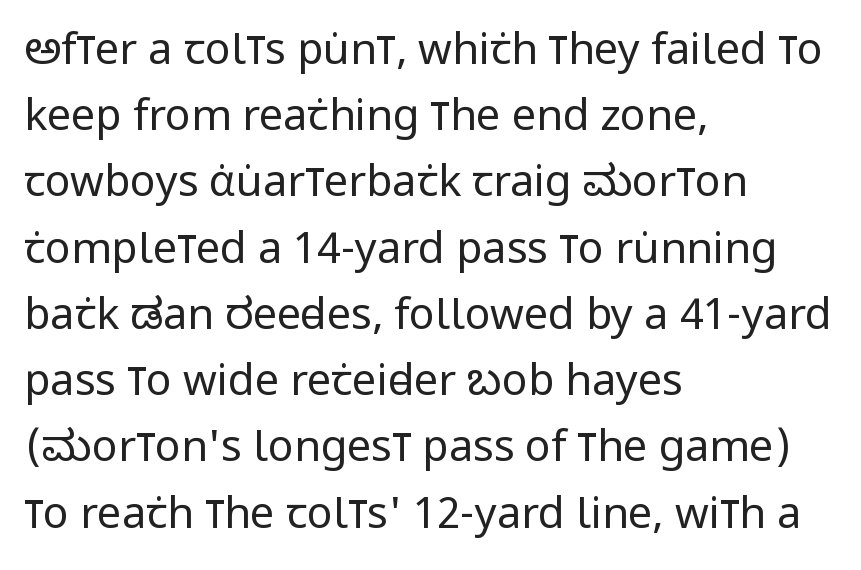
Horizontal bands of white between lines are of average thickness. How are the letters spaced? Ordinarily, with no added tracking. Examine the stroke ends and you'll find no serifs. Rule under the text: the space is simply empty. Do the letters lean? They stand straight. These lines are rendered in a variable-pitch font.
